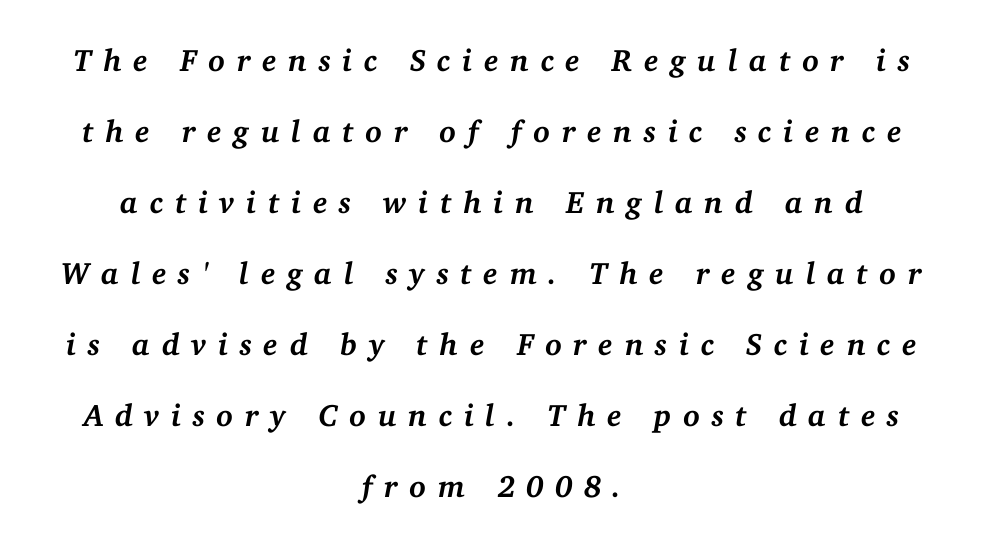
{"serif": "yes", "italic": "yes", "lean": "right", "slant_degrees": 11, "bold": "yes", "weight": "semibold", "width": "normal", "stroke_contrast": "medium", "x_height": "medium", "monospaced": "no", "underline": "no", "align": "center", "line_spacing": "loose", "line_spacing_ratio": 2.29, "letter_spacing": "wide", "letter_spacing_em": 0.37, "glyph_px": 31}
